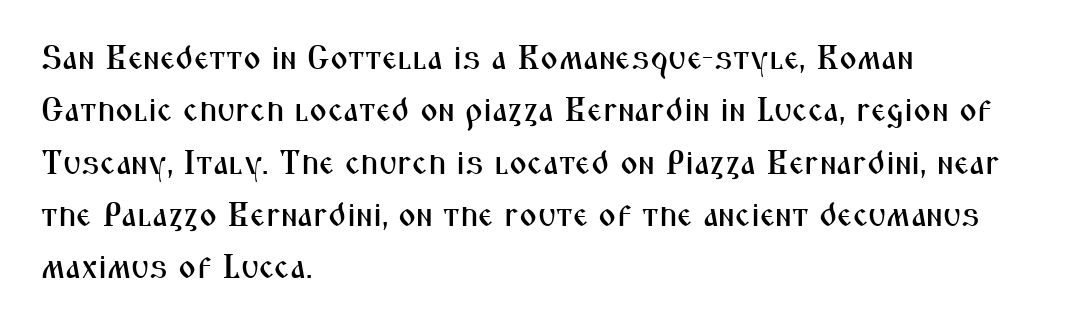
Q: Is the text italic (slanted)? A: No, it is upright.
Q: Is the typeface a serif or a sans-serif typeface? A: Sans-serif.
Q: Is the text underlined? A: No.
Q: How is the paragraph aligned? A: Left-aligned.
Q: Is the spacing between letters normal or unusually wide? A: Normal.
Q: Is the spacing between lines tight, normal or loose? A: Normal.
Q: Width (condensed, normal, or wide)? A: Condensed.
Q: Stroke contrast? A: Medium.
Q: x-height? A: Medium.
Q: Monospaced? A: No.
